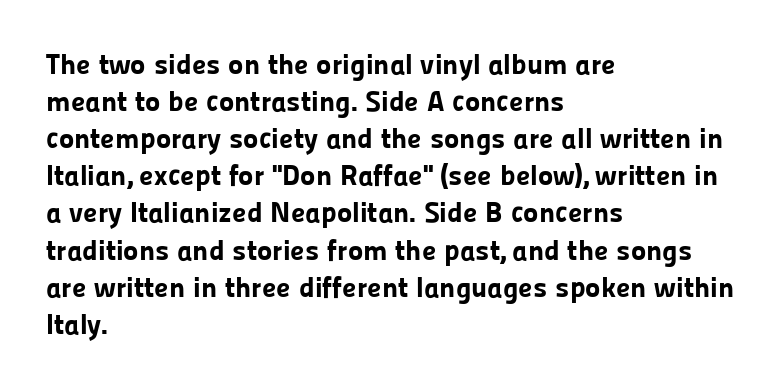
Words appear dense and cohesive because spacing is normal. The rendering anchors every line to the left-hand side. Typographically, this falls in the sans-serif category. Lines of text with bare space underneath. When letters stand straight like this, we call the style roman or upright. Students, observe: this is what conventionally led text looks like.
